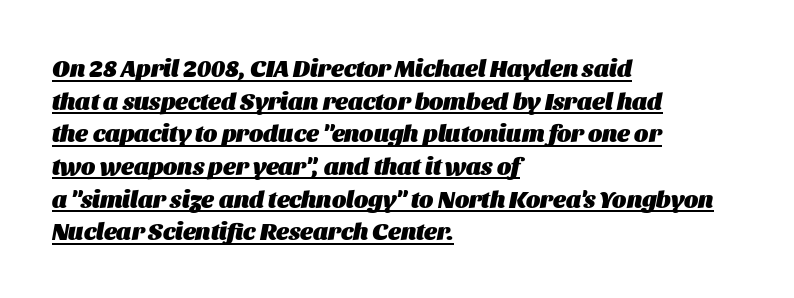
Q: Is the text bold? A: Yes.
Q: Is the text italic (slanted)? A: Yes, it leans right by about 11 degrees.
Q: Is the text underlined? A: Yes.
Q: How is the paragraph aligned? A: Left-aligned.
Q: Is the spacing between letters normal or unusually wide? A: Normal.
Q: Is the spacing between lines tight, normal or loose? A: Normal.
